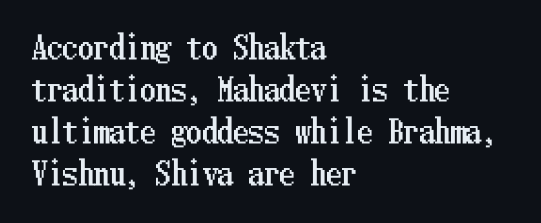
The image shows 31 px condensed type, upright; set left-aligned, normal line spacing (1.36x), normal letter spacing, not underlined; low stroke contrast and a medium x-height.
